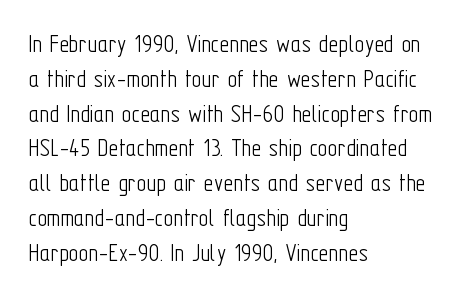
{"italic": "no", "bold": "no", "underline": "no", "align": "left", "line_spacing": "normal", "line_spacing_ratio": 1.29, "letter_spacing": "normal", "letter_spacing_em": 0.0, "glyph_px": 27}
